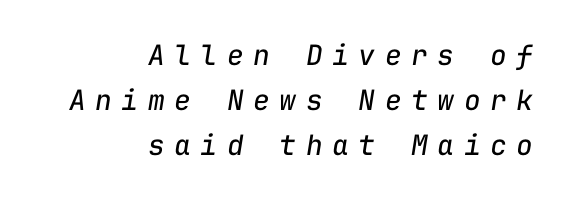
The image shows 28 px regular-weight type, italic (leaning right), monospaced; set right-aligned, normal line spacing (1.6x), unusually wide letter spacing (+0.34 em), not underlined; low stroke contrast and a medium x-height.
